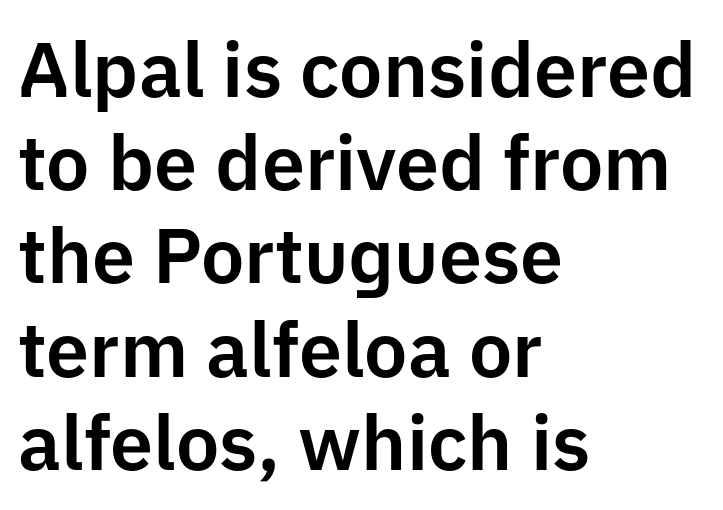
Q: Is the text italic (slanted)? A: No, it is upright.
Q: Is the typeface a serif or a sans-serif typeface? A: Sans-serif.
Q: Is the text underlined? A: No.
Q: How is the paragraph aligned? A: Left-aligned.
Q: Is the spacing between letters normal or unusually wide? A: Normal.
Q: Width (condensed, normal, or wide)? A: Normal.
Q: Stroke contrast? A: Low.
Q: x-height? A: Medium.
Q: Monospaced? A: No.
